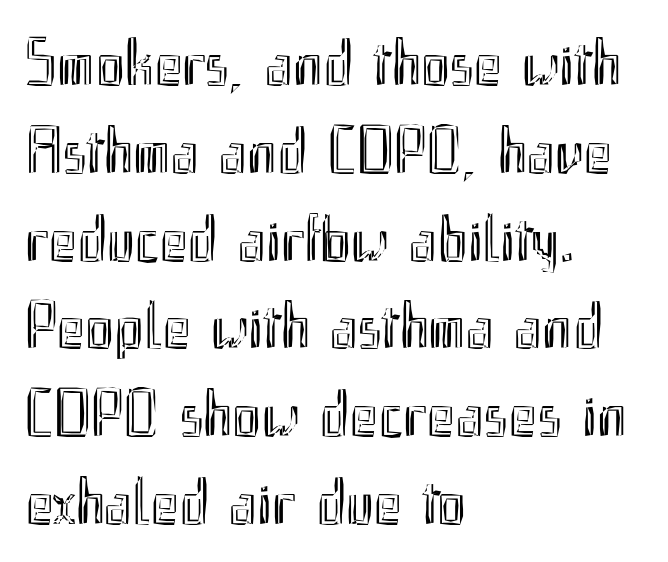
The typography opts for an upright posture over an oblique one. Successive baselines arrive at the customary interval. Compared with a centered layout, this one pins lines to the left instead. Descender tails drop into unmarked territory. The letters advance in unequal steps, a hallmark of proportional type.
